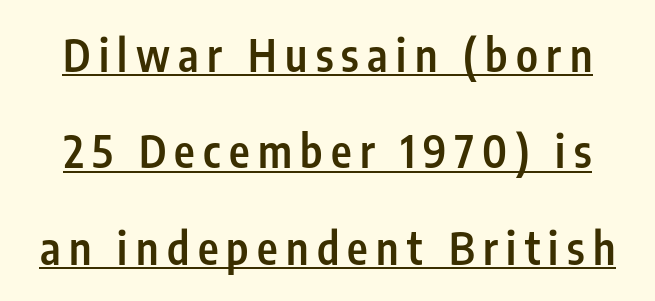
{"serif": "no", "italic": "no", "bold": "semi", "weight": "semibold", "width": "condensed", "stroke_contrast": "low", "x_height": "medium", "monospaced": "no", "underline": "yes", "line_spacing": "loose", "line_spacing_ratio": 2.19, "glyph_px": 44}
